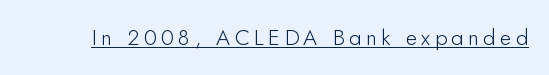
Q: Is the text bold? A: No.
Q: Is the text italic (slanted)? A: No, it is upright.
Q: Is the text underlined? A: Yes.
Q: Is the spacing between letters normal or unusually wide? A: Unusually wide.
